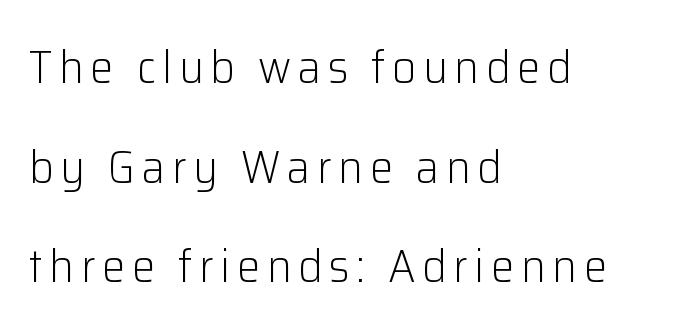
Q: Is the text bold? A: No.
Q: Is the text italic (slanted)? A: No, it is upright.
Q: Is the typeface a serif or a sans-serif typeface? A: Sans-serif.
Q: Is the text underlined? A: No.
Q: How is the paragraph aligned? A: Left-aligned.
Q: Is the spacing between lines tight, normal or loose? A: Loose.
Q: Width (condensed, normal, or wide)? A: Normal.
Q: Stroke contrast? A: Low.
Q: x-height? A: Medium.
Q: Monospaced? A: No.
